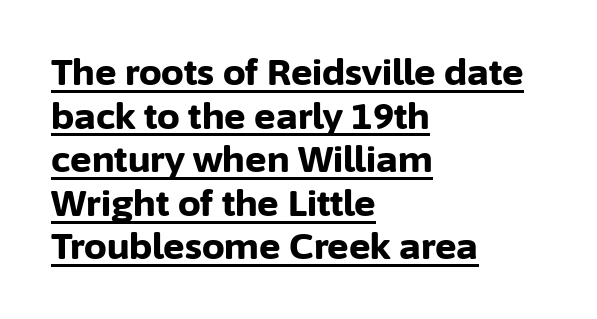
Q: Is the text bold? A: Yes.
Q: Is the text italic (slanted)? A: No, it is upright.
Q: Is the typeface a serif or a sans-serif typeface? A: Sans-serif.
Q: Is the text underlined? A: Yes.
Q: How is the paragraph aligned? A: Left-aligned.
Q: Is the spacing between letters normal or unusually wide? A: Normal.
Q: Width (condensed, normal, or wide)? A: Normal.
Q: Stroke contrast? A: Low.
Q: x-height? A: Medium.
Q: Monospaced? A: No.
